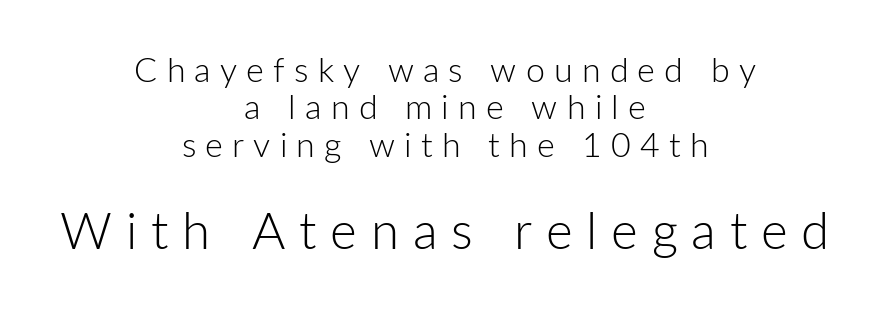
The image shows 51 px light sans-serif type, upright; set centered, tight line spacing (1.1x), unusually wide letter spacing (+0.27 em), not underlined; the second (bottom) block is 1.5x larger; low stroke contrast and a medium x-height.
